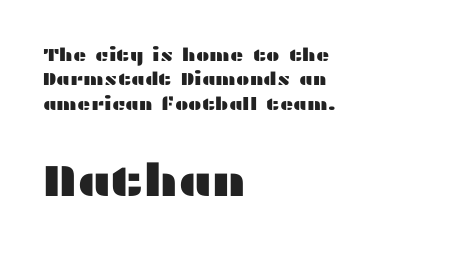
The foot of each line stays bare and open. A student would notice the bottom passage is typeset larger than what precedes it. Note the varied advance widths — an 'i' is clearly narrower than an 'm'. Compared with a centered layout, this one pins lines to the left instead.
